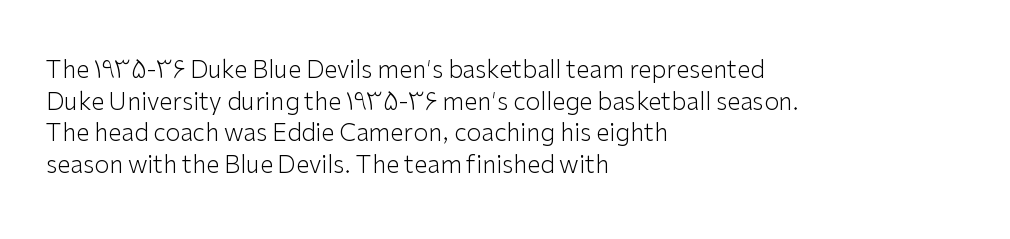
Leftover space on each line is placed entirely after the last word. The typesetting does not lean heavy: it is not bold. Honestly, the letter spacing is just normal — you wouldn't notice it. Underline: absent. If you drew a line through each stem, it would be perfectly vertical.
